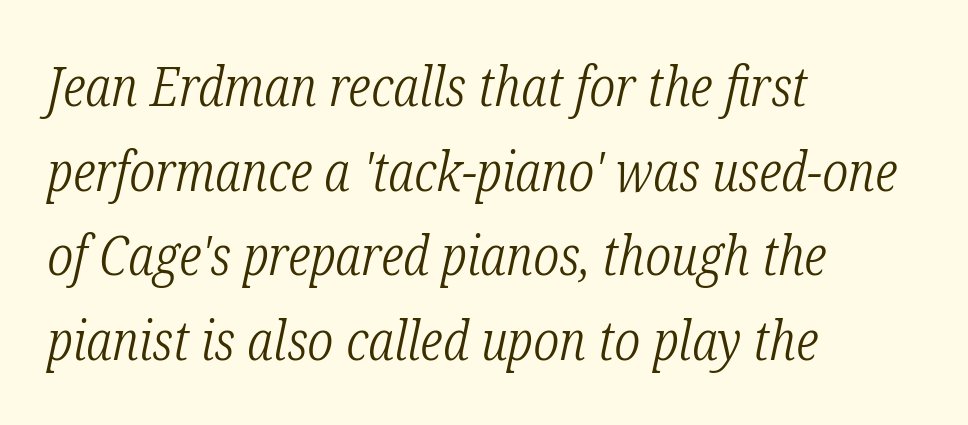
Q: Is the text bold? A: No.
Q: Is the text italic (slanted)? A: Yes, it leans right by about 12 degrees.
Q: Is the typeface a serif or a sans-serif typeface? A: Serif.
Q: Is the text underlined? A: No.
Q: How is the paragraph aligned? A: Left-aligned.
Q: Is the spacing between letters normal or unusually wide? A: Normal.
Q: Is the spacing between lines tight, normal or loose? A: Normal.
Q: Width (condensed, normal, or wide)? A: Condensed.
Q: Stroke contrast? A: Low.
Q: x-height? A: Medium.
Q: Monospaced? A: No.
